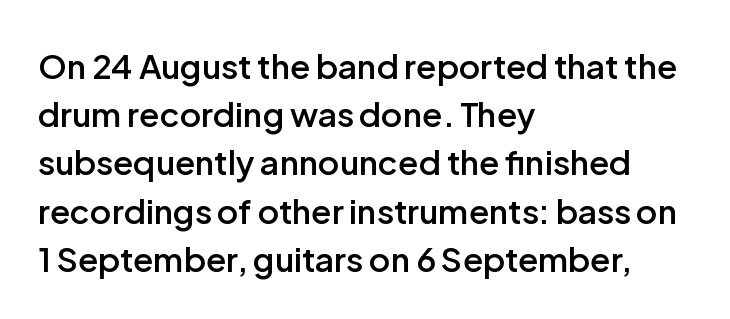
Q: Is the text bold? A: Semi-bold.
Q: Is the text italic (slanted)? A: No, it is upright.
Q: Is the typeface a serif or a sans-serif typeface? A: Sans-serif.
Q: Is the text underlined? A: No.
Q: How is the paragraph aligned? A: Left-aligned.
Q: Is the spacing between letters normal or unusually wide? A: Normal.
Q: Is the spacing between lines tight, normal or loose? A: Normal.
Q: Width (condensed, normal, or wide)? A: Normal.
Q: Stroke contrast? A: Low.
Q: x-height? A: Medium.
Q: Monospaced? A: No.
